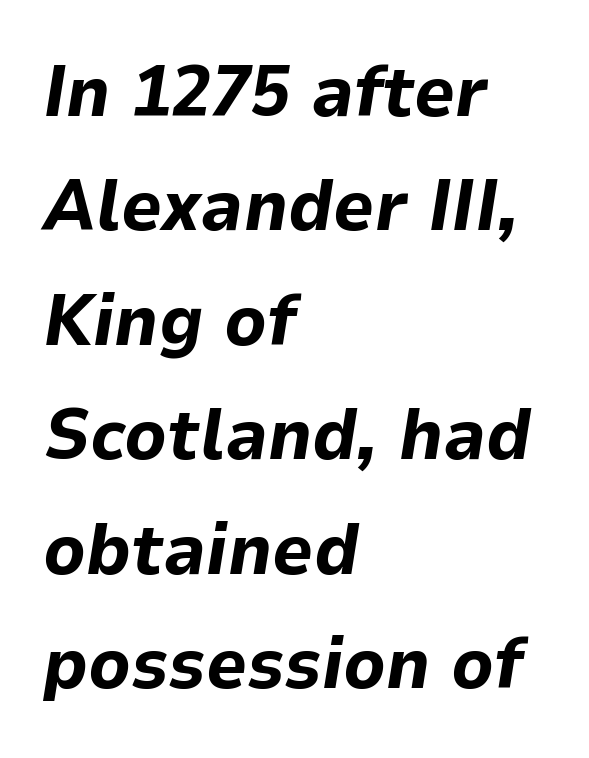
Does the weight exceed regular? Yes, all the way to bold. Compared with typical paragraphs, the rows here are spaced about the same. The typography opts for an oblique posture over an upright one. The type is set solid horizontally, with unmodified tracking.
